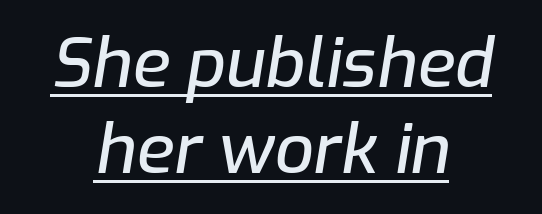
{"italic": "yes", "lean": "right", "slant_degrees": 9, "width": "normal", "stroke_contrast": "low", "x_height": "medium", "monospaced": "no", "underline": "yes", "align": "center", "line_spacing": "normal", "line_spacing_ratio": 1.25, "letter_spacing": "normal", "letter_spacing_em": 0.0, "glyph_px": 69}
